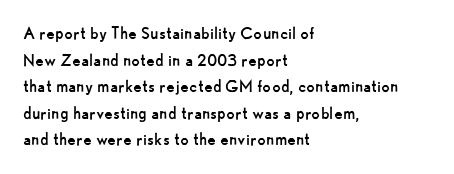
The image shows 20 px text type, upright; set left-aligned, normal line spacing (1.33x), normal letter spacing, not underlined.
